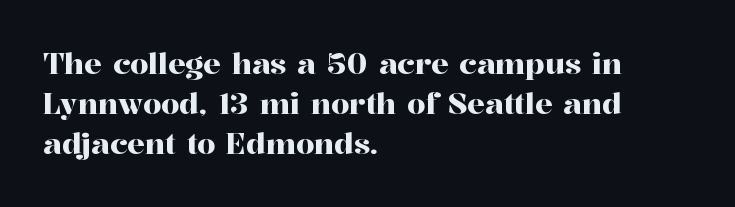
The image shows 29 px serif type, upright; set left-aligned, normal line spacing (1.38x), normal letter spacing, not underlined; high stroke contrast and a medium x-height.
